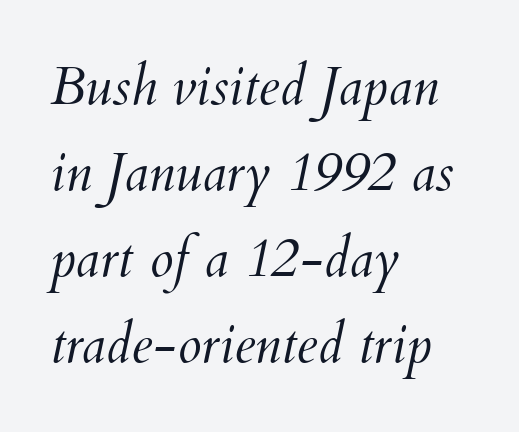
Has an underline been added? It has not. Looks like regular typesetting: each glyph gets only the width it needs. Letter spacing: default. The ragged edge is on the right, which tells us the setting is flush left.
